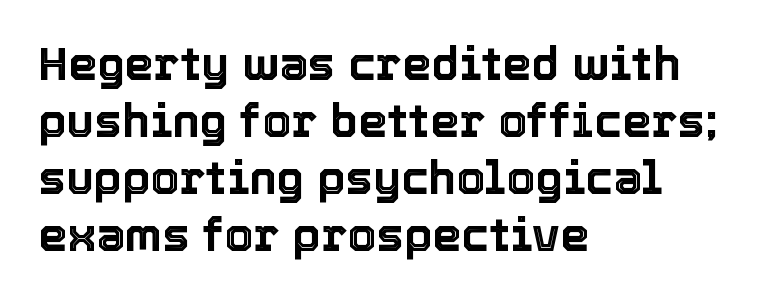
The ragged edge is on the right, which tells us the setting is flush left. A typesetter would mark this as roman, not italic. The face used here is proportionally spaced, like ordinary book or web type. The gap between lines stays unmarked.
